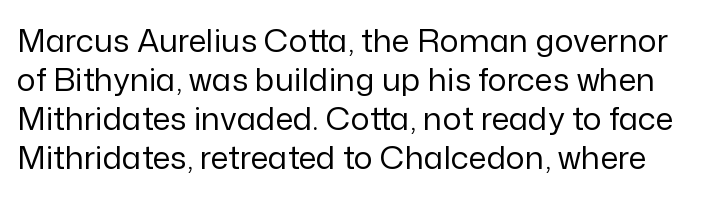
The strokes are not fattened; the text isn't bold. Beneath every word, the page is bare. Style check: upright. Nobody touched the tracking dial on this one. Are there feet on the stems? There aren't — it's a sans. You could not count columns in this text — the font is proportionally spaced.
